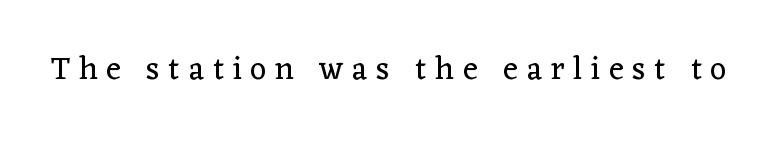
{"serif": "yes", "italic": "no", "bold": "no", "weight": "regular", "width": "normal", "stroke_contrast": "low", "x_height": "medium", "monospaced": "no", "underline": "no", "letter_spacing": "wide", "letter_spacing_em": 0.27, "glyph_px": 32}
